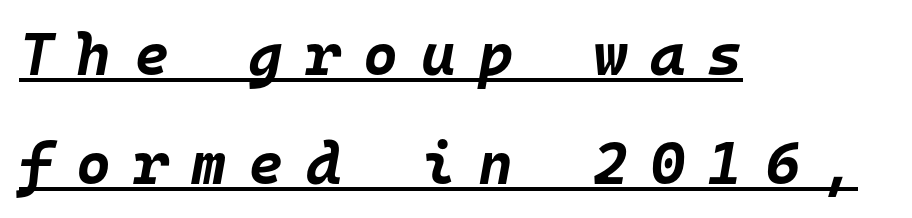
The image shows 60 px bold type, italic (leaning right), monospaced; set left-aligned, line spacing 1.81x, unusually wide letter spacing (+0.37 em), underlined; low stroke contrast and a large x-height.
